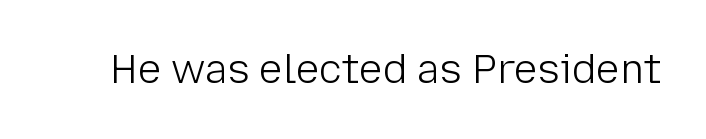
Do the characters align in a grid? No, the font is proportional. The letterforms sit shoulder to shoulder at normal distance. The typeface chosen for these lines omits serifs. Check the space under the baseline: it is left empty. Vertical stems look standard width or narrower in stroke. Designer's note — italics off, roman on.
